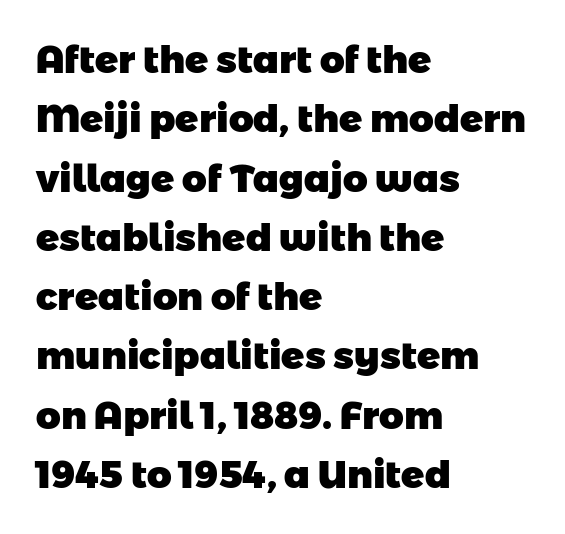
Q: Is the text bold? A: Yes.
Q: Is the typeface a serif or a sans-serif typeface? A: Sans-serif.
Q: Is the text underlined? A: No.
Q: How is the paragraph aligned? A: Left-aligned.
Q: Is the spacing between letters normal or unusually wide? A: Normal.
Q: Is the spacing between lines tight, normal or loose? A: Normal.
Q: Width (condensed, normal, or wide)? A: Normal.
Q: Stroke contrast? A: Low.
Q: x-height? A: Medium.
Q: Monospaced? A: No.
